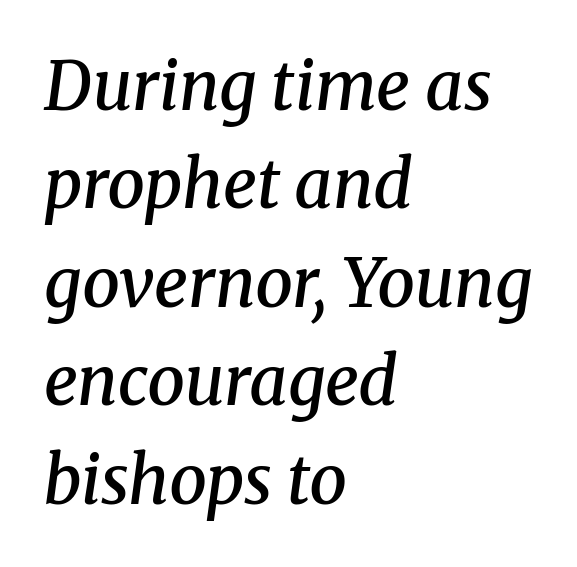
You could call the tracking neutral — neither tight nor loose. In terms of weight, the rendering is demibold, just under bold. Whoever set this chose a conventional vertical rhythm. Spacing verdict: proportional, widths tailored to each character. The rendering shows small feet on the letterforms — a serif design.
